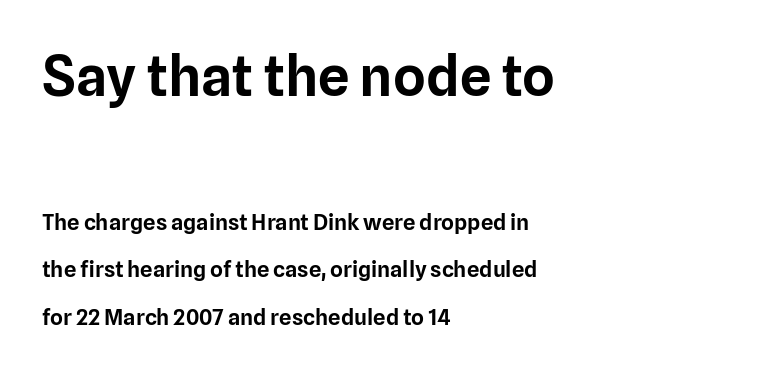
The image shows 56 px sans-serif type, upright; set left-aligned, loose line spacing (2.16x), normal letter spacing, not underlined; the first (top) block is 2.55x larger; low stroke contrast and a medium x-height.
